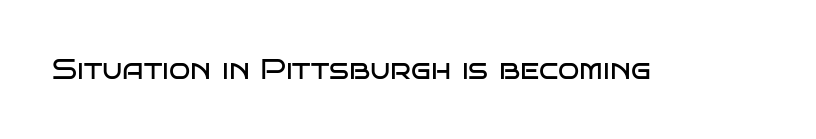
The image shows 28 px regular-weight, wide sans-serif type, upright; set normal letter spacing, not underlined; low stroke contrast and a large x-height.
